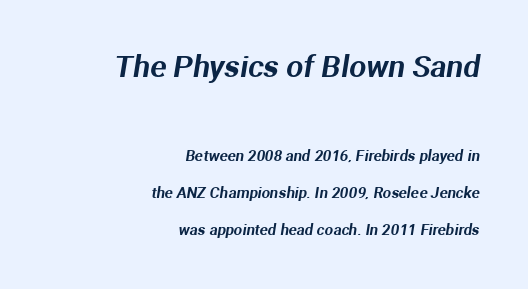
{"serif": "no", "width": "normal", "stroke_contrast": "medium", "x_height": "medium", "monospaced": "no", "underline": "no", "align": "right", "line_spacing": "loose", "line_spacing_ratio": 2.47, "letter_spacing": "normal", "letter_spacing_em": 0.0, "larger_block": "first", "size_ratio": 2.0, "glyph_px": 30}
